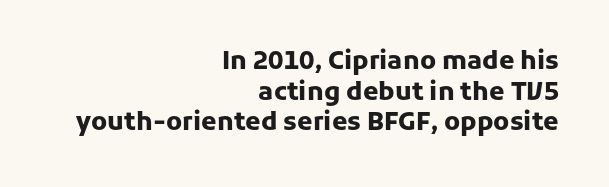
The image shows 25 px bold type, upright; set right-aligned, line spacing 1.23x, normal letter spacing, not underlined.
